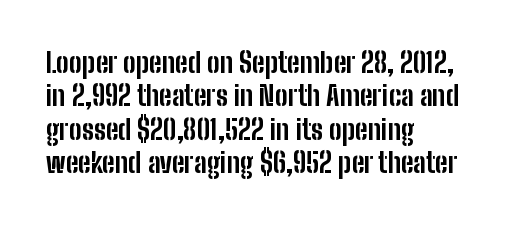
The image shows 27 px bold type, upright; set left-aligned, line spacing 1.24x, normal letter spacing, not underlined.
